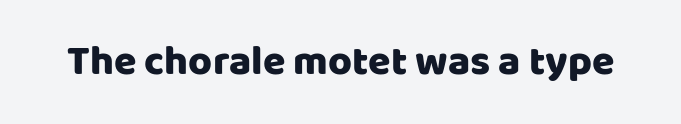
{"serif": "no", "italic": "no", "width": "normal", "stroke_contrast": "low", "x_height": "large", "monospaced": "no", "underline": "no", "letter_spacing": "normal", "letter_spacing_em": 0.0, "glyph_px": 41}
